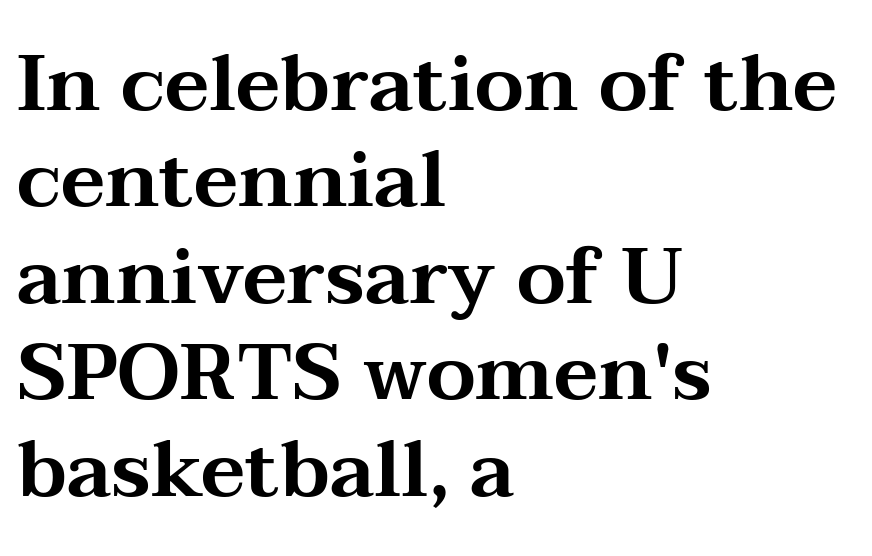
Glyph-to-glyph distance matches everyday printed text. The passage is arranged the way most books set body copy — flush left. Proportional: the letters do not fall into vertical columns. This rendering features lettering with no underline. No italicization has been applied; the sample stays upright.
